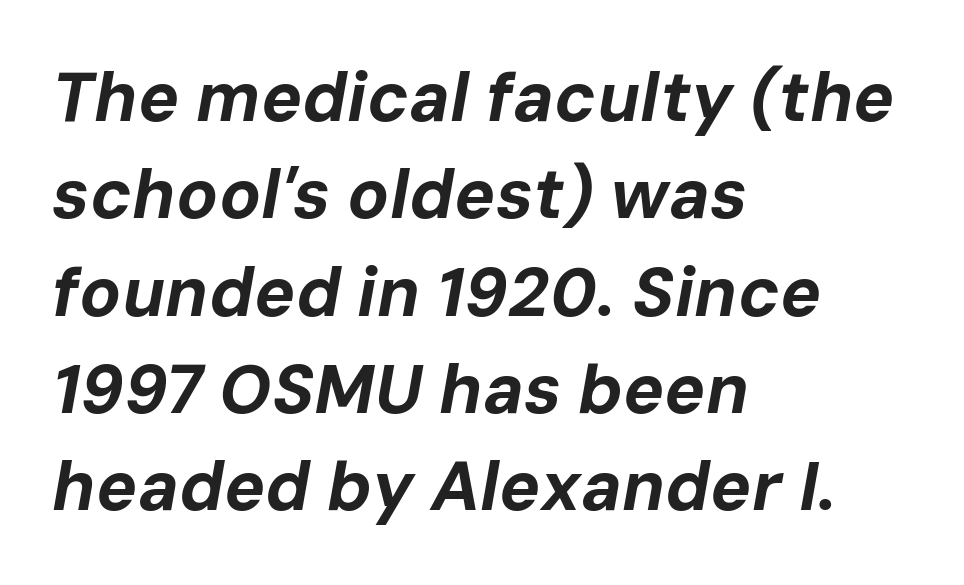
The space between consecutive lines is moderate. Yep, that's italic — everything's leaning. You'd pick this weight for a headline — it's a proper bold. Does the copy run flush right? No — it runs flush left.
